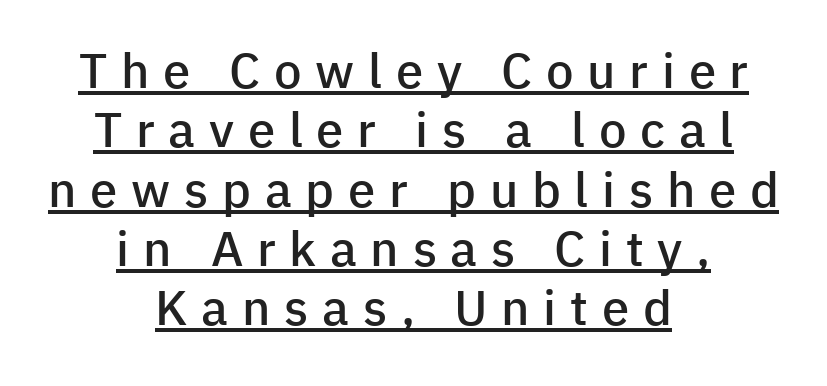
You could not count columns in this text — the font is proportionally spaced. Set as a demibold, roughly 600 on the weight scale. This sample is center-justified, so both line endings float freely. The lettering is marked with a stroke running underneath it.
